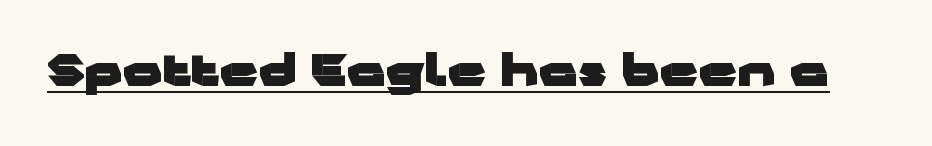
The image shows 43 px heavy, wide sans-serif type, upright; set normal letter spacing, underlined; low stroke contrast and a medium x-height.
